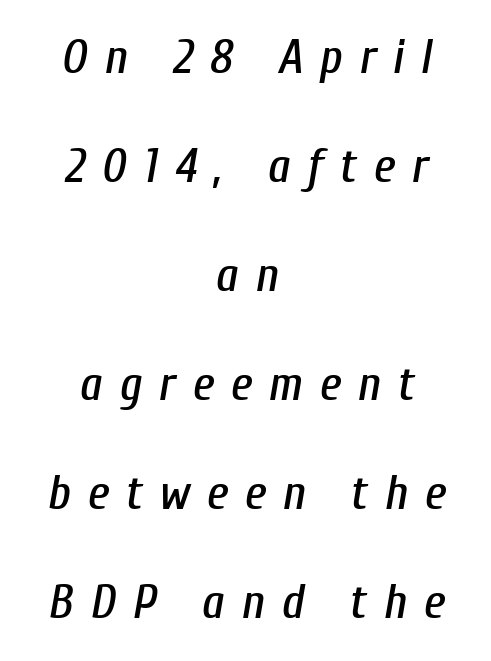
The image shows 48 px condensed type, italic (leaning right); set centered, loose line spacing (2.27x), unusually wide letter spacing (+0.35 em), not underlined; low stroke contrast and a medium x-height.
